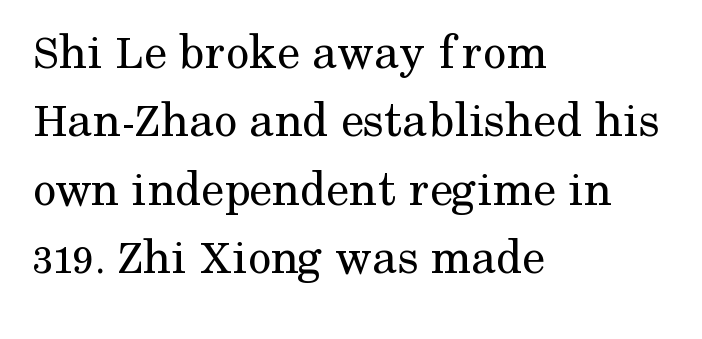
The image shows 51 px regular-weight serif type, upright; set left-aligned, normal line spacing (1.34x), normal letter spacing, not underlined; medium stroke contrast and a medium x-height.
